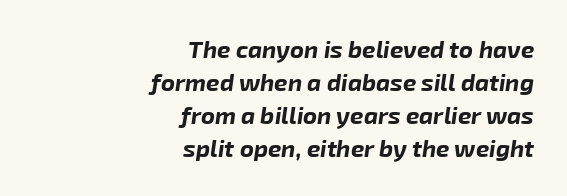
The image shows 24 px bold type, italic (leaning right); set right-aligned, normal line spacing (1.38x), normal letter spacing, not underlined.
